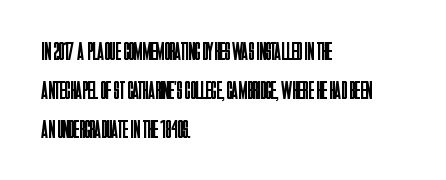
The image shows 25 px text type, upright; set left-aligned, normal line spacing (1.56x), normal letter spacing, not underlined.
